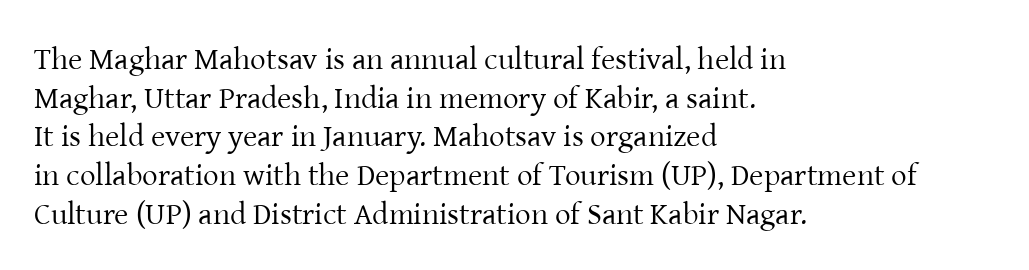
The image shows 31 px regular-weight serif type, upright; set left-aligned, normal line spacing (1.25x), normal letter spacing, not underlined; low stroke contrast and a medium x-height.
